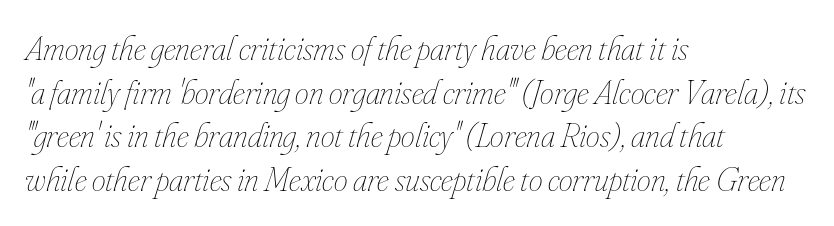
The characters are drawn with everyday or finer stroke widths. The passage shown is typed in a proportional face where columns would drift. You could call the tracking neutral — neither tight nor loose. The space beneath each line is pristine and unruled. The whole block is typeset with a tilt.
